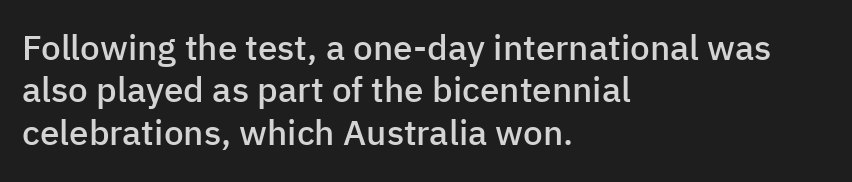
The image shows 35 px semibold sans-serif type, upright; set left-aligned, line spacing 1.21x, normal letter spacing, not underlined; low stroke contrast and a medium x-height.
